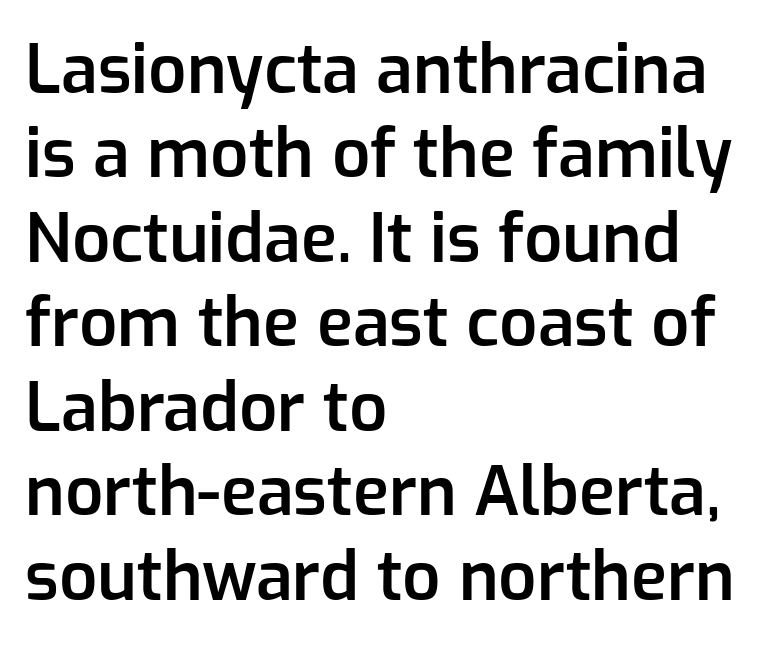
{"serif": "no", "italic": "no", "bold": "semi", "weight": "semibold", "width": "normal", "stroke_contrast": "low", "x_height": "medium", "monospaced": "no", "underline": "no", "align": "left", "line_spacing": "normal", "line_spacing_ratio": 1.26, "letter_spacing": "normal", "letter_spacing_em": 0.0, "glyph_px": 67}
